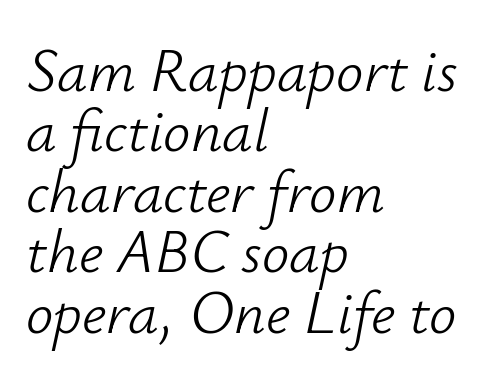
Vertical spacing — tight. You could call the tracking neutral — neither tight nor loose. Do the characters align in a grid? No, the font is proportional. The text carries the slant typical of an italic or oblique font.
